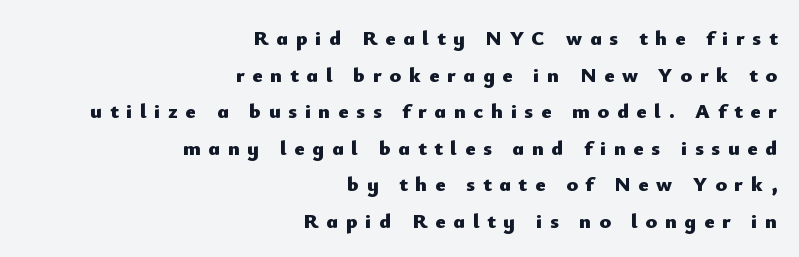
Q: Is the text bold? A: Yes.
Q: Is the text italic (slanted)? A: No, it is upright.
Q: Is the text underlined? A: No.
Q: How is the paragraph aligned? A: Right-aligned.
Q: Is the spacing between letters normal or unusually wide? A: Unusually wide.
